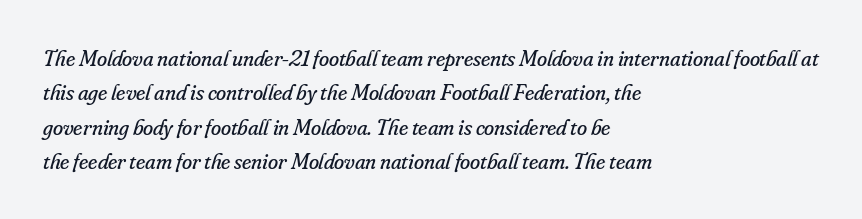
Q: Is the text bold? A: No.
Q: Is the text italic (slanted)? A: Yes, it leans right by about 16 degrees.
Q: Is the text underlined? A: No.
Q: How is the paragraph aligned? A: Left-aligned.
Q: Is the spacing between letters normal or unusually wide? A: Normal.
Q: Is the spacing between lines tight, normal or loose? A: Normal.
